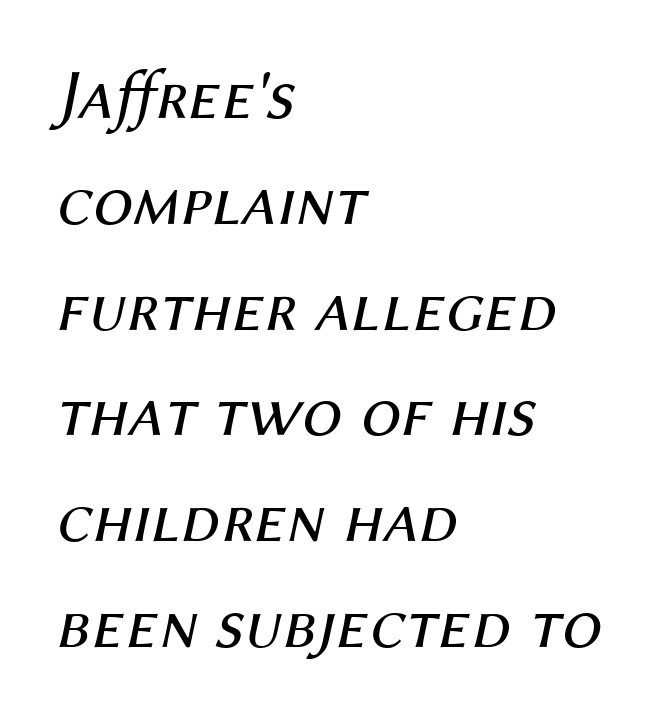
The baseline area is clear. Observe the lean: these are italic letterforms. The lines sit at an ordinary, default distance from one another. This sample has the flowing, uneven cadence of proportional lettering.
